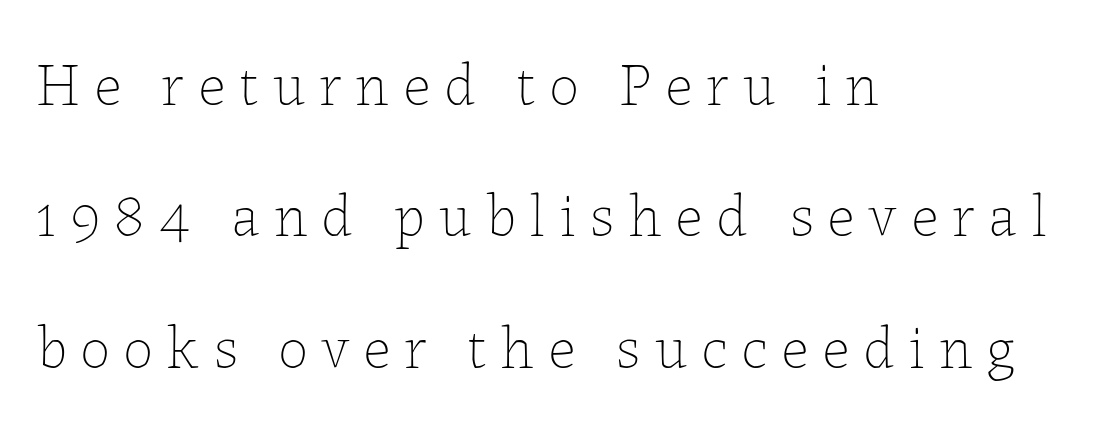
{"italic": "no", "bold": "no", "weight": "thin", "width": "normal", "stroke_contrast": "low", "x_height": "medium", "monospaced": "no", "underline": "no", "align": "left", "line_spacing": "loose", "line_spacing_ratio": 2.19, "letter_spacing": "wide", "letter_spacing_em": 0.23, "glyph_px": 60}
